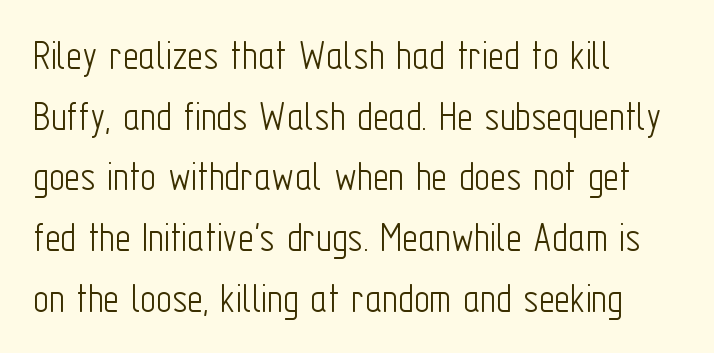
{"serif": "no", "italic": "no", "bold": "no", "weight": "light", "width": "condensed", "stroke_contrast": "low", "x_height": "medium", "monospaced": "no", "underline": "no", "align": "left", "line_spacing": "normal", "line_spacing_ratio": 1.41, "letter_spacing": "normal", "letter_spacing_em": 0.0, "glyph_px": 43}
